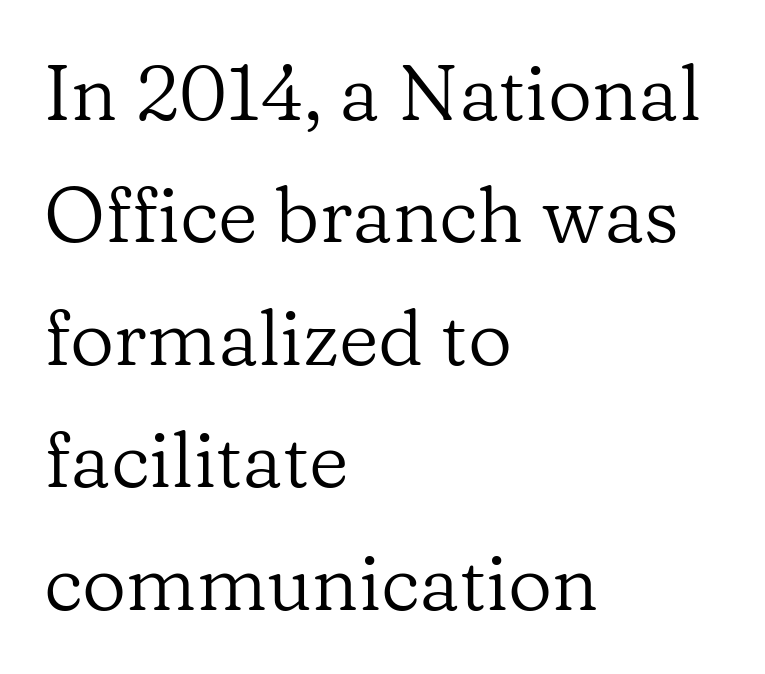
Q: Is the text bold? A: No.
Q: Is the text italic (slanted)? A: No, it is upright.
Q: Is the typeface a serif or a sans-serif typeface? A: Serif.
Q: Is the text underlined? A: No.
Q: How is the paragraph aligned? A: Left-aligned.
Q: Is the spacing between letters normal or unusually wide? A: Normal.
Q: Is the spacing between lines tight, normal or loose? A: Normal.
Q: Width (condensed, normal, or wide)? A: Normal.
Q: Stroke contrast? A: Low.
Q: x-height? A: Medium.
Q: Monospaced? A: No.
